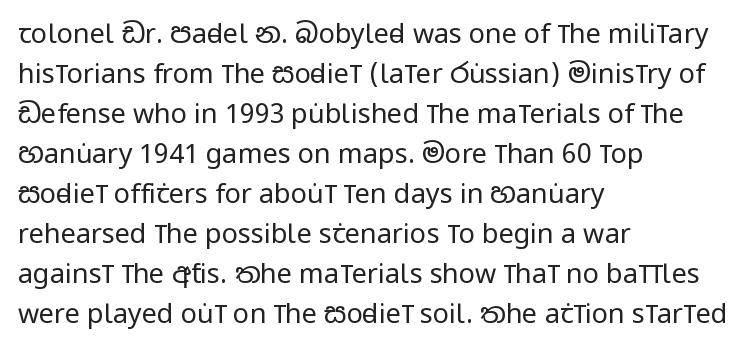
Q: Is the text bold? A: No.
Q: Is the text italic (slanted)? A: No, it is upright.
Q: Is the text underlined? A: No.
Q: How is the paragraph aligned? A: Left-aligned.
Q: Is the spacing between letters normal or unusually wide? A: Normal.
Q: Is the spacing between lines tight, normal or loose? A: Normal.
